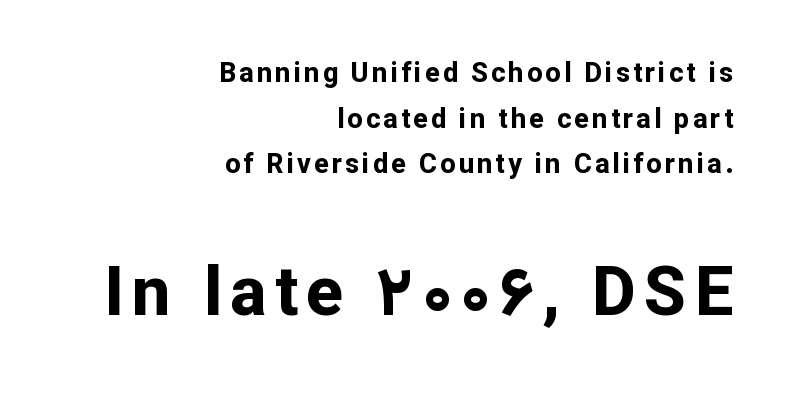
The designer went with a sans here, leaving each stem footless. The space beneath each line is pristine and unruled. Every character sits straight up, as roman type does. Leftover space on each line is placed entirely before the opening word. The designer gave the closing block more size than the opening block.
